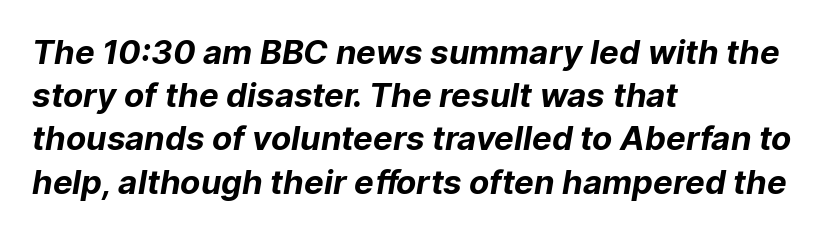
The image shows 33 px bold sans-serif type; set left-aligned, normal line spacing (1.31x), normal letter spacing, not underlined; low stroke contrast and a medium x-height.
